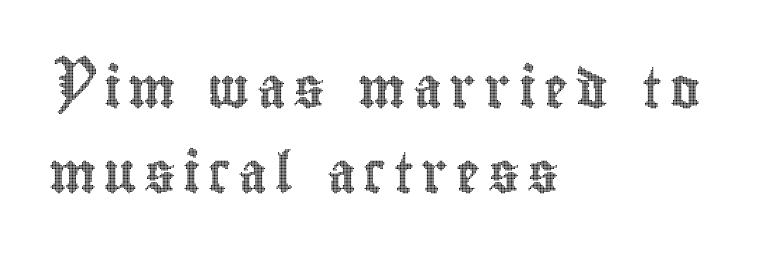
{"italic": "no", "width": "condensed", "x_height": "small", "monospaced": "no", "underline": "no", "align": "left", "line_spacing": "loose", "line_spacing_ratio": 2.13, "glyph_px": 40}
